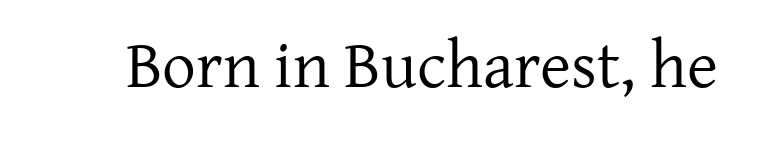
Q: Is the text bold? A: No.
Q: Is the text italic (slanted)? A: No, it is upright.
Q: Is the typeface a serif or a sans-serif typeface? A: Serif.
Q: Is the text underlined? A: No.
Q: Is the spacing between letters normal or unusually wide? A: Normal.
Q: Width (condensed, normal, or wide)? A: Normal.
Q: Stroke contrast? A: Low.
Q: x-height? A: Medium.
Q: Monospaced? A: No.
